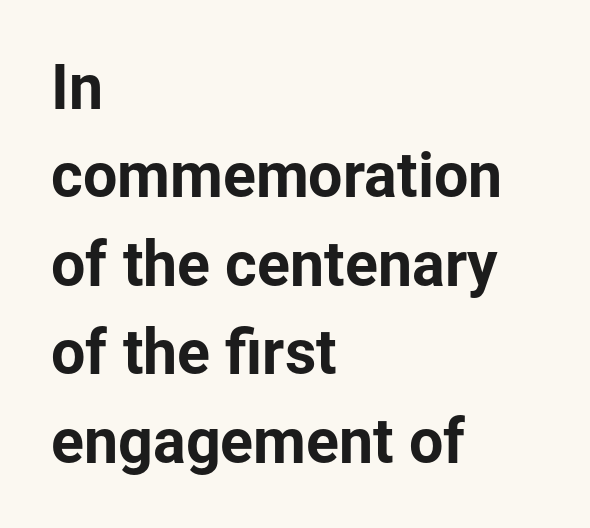
The image shows 61 px sans-serif type, upright; set left-aligned, normal line spacing (1.45x), normal letter spacing, not underlined; low stroke contrast and a medium x-height.
